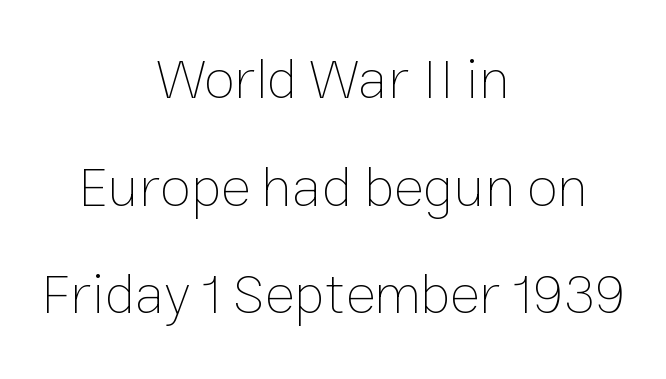
{"italic": "no", "bold": "no", "weight": "thin", "width": "normal", "stroke_contrast": "low", "x_height": "medium", "monospaced": "no", "underline": "no", "align": "center", "line_spacing_ratio": 1.89, "letter_spacing": "normal", "letter_spacing_em": 0.0, "glyph_px": 57}
